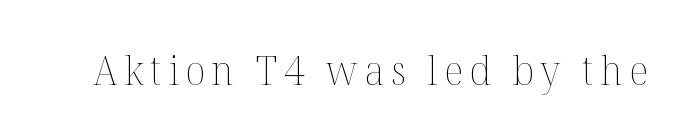
{"italic": "no", "bold": "no", "weight": "thin", "width": "normal", "stroke_contrast": "medium", "x_height": "medium", "monospaced": "no", "underline": "no", "glyph_px": 41}
